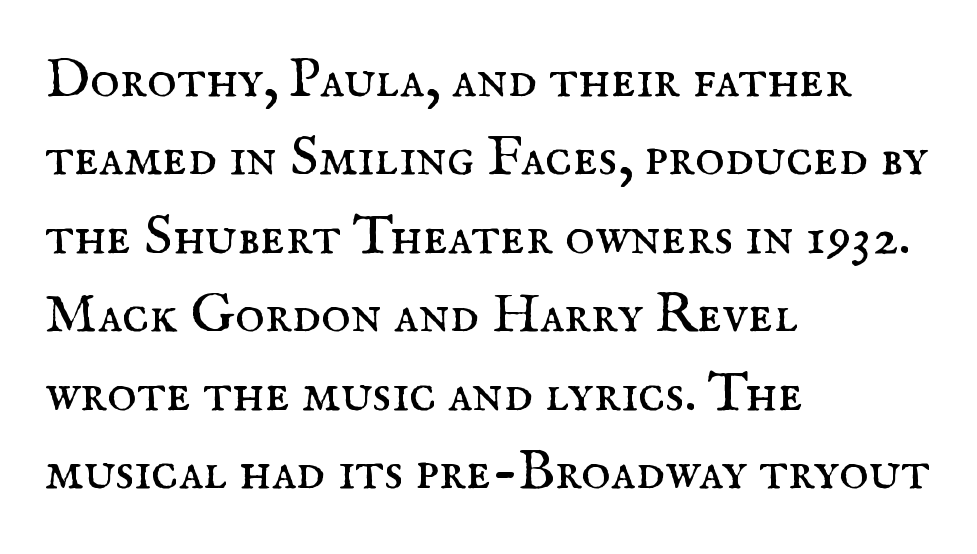
The image shows 56 px regular-weight serif type, upright; set left-aligned, normal line spacing (1.4x), normal letter spacing, not underlined; medium stroke contrast and a small x-height.
